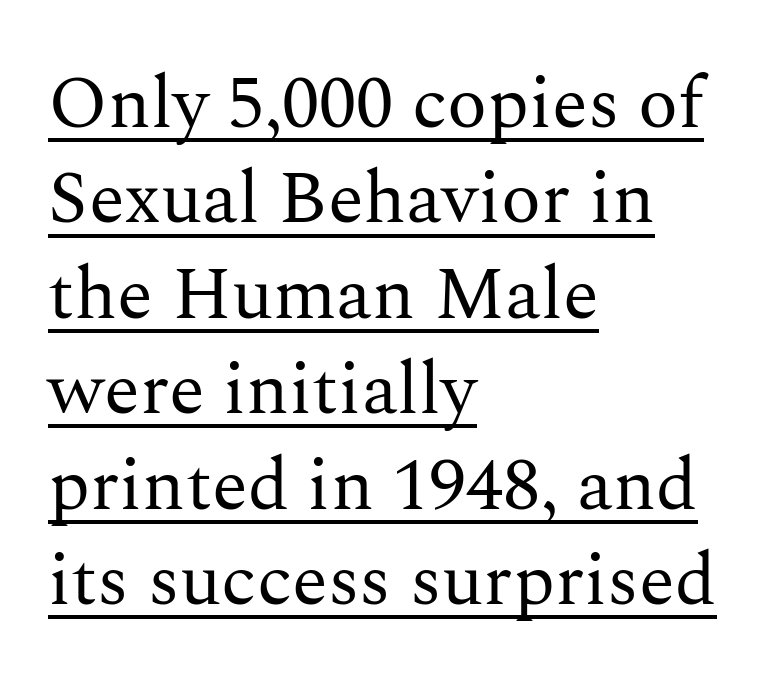
Q: Is the text bold? A: No.
Q: Is the text italic (slanted)? A: No, it is upright.
Q: Is the typeface a serif or a sans-serif typeface? A: Serif.
Q: Is the text underlined? A: Yes.
Q: How is the paragraph aligned? A: Left-aligned.
Q: Is the spacing between letters normal or unusually wide? A: Normal.
Q: Is the spacing between lines tight, normal or loose? A: Normal.
Q: Width (condensed, normal, or wide)? A: Normal.
Q: Stroke contrast? A: Medium.
Q: x-height? A: Medium.
Q: Monospaced? A: No.
